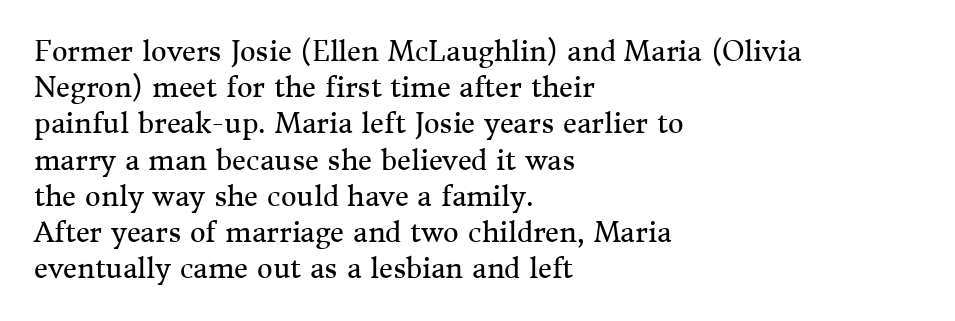
{"italic": "no", "bold": "no", "underline": "no", "align": "left", "line_spacing": "normal", "line_spacing_ratio": 1.34, "letter_spacing": "normal", "letter_spacing_em": 0.0, "glyph_px": 27}
